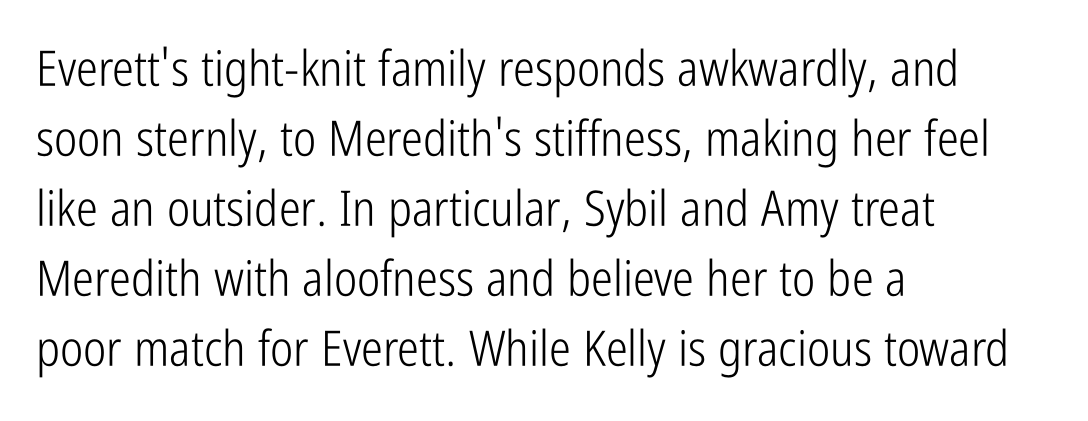
The image shows 49 px light, condensed sans-serif type, upright; set left-aligned, normal line spacing (1.43x), normal letter spacing, not underlined; low stroke contrast and a medium x-height.
